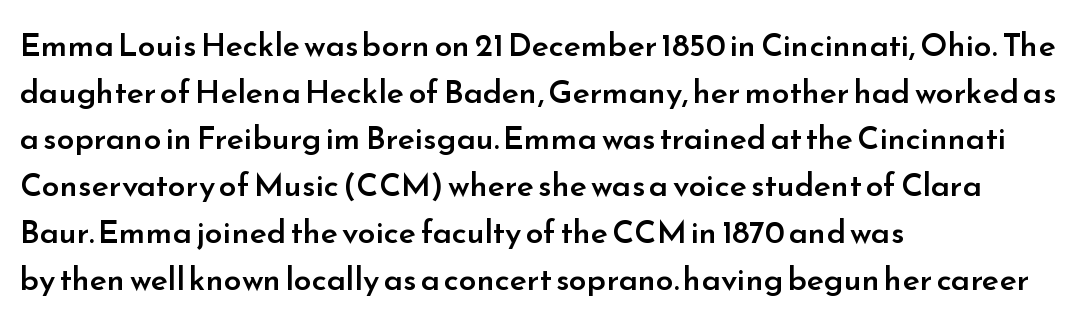
The image shows 32 px semibold sans-serif type, upright; set left-aligned, normal line spacing (1.46x), normal letter spacing, not underlined; low stroke contrast and a small x-height.
